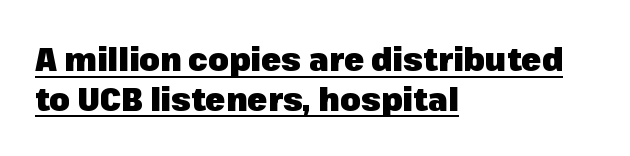
{"serif": "no", "italic": "no", "bold": "yes", "weight": "heavy", "width": "normal", "stroke_contrast": "low", "x_height": "medium", "monospaced": "no", "underline": "yes", "align": "left", "line_spacing_ratio": 1.2, "letter_spacing": "normal", "letter_spacing_em": 0.0, "glyph_px": 33}
